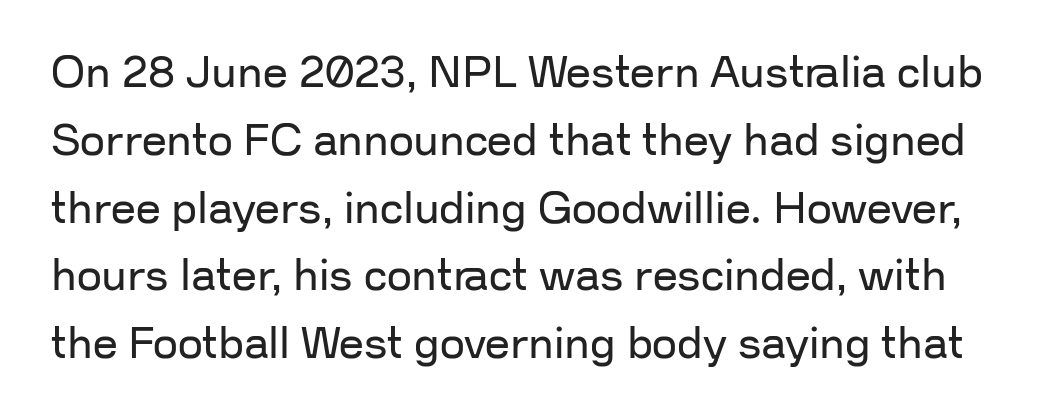
This sample keeps an unexceptional amount of space between lines. Note the varied advance widths — an 'i' is clearly narrower than an 'm'. The typography opts for an upright posture over an oblique one. Is this a sans? Yes — the strokes have no serifs.
